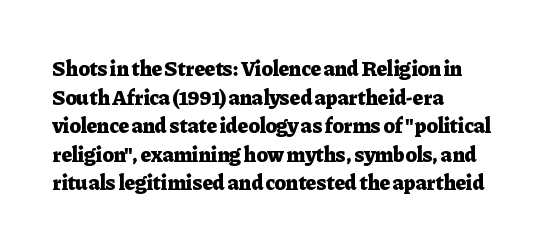
Q: Is the text bold? A: Yes.
Q: Is the text italic (slanted)? A: No, it is upright.
Q: Is the text underlined? A: No.
Q: How is the paragraph aligned? A: Left-aligned.
Q: Is the spacing between letters normal or unusually wide? A: Normal.
Q: Is the spacing between lines tight, normal or loose? A: Normal.
